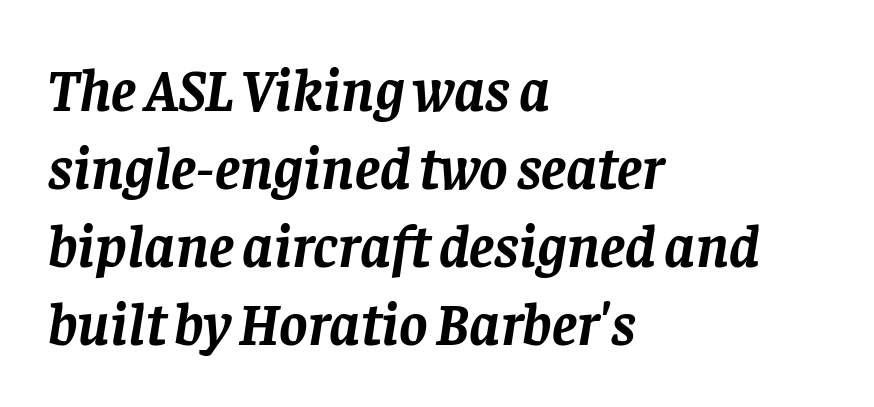
Q: Is the text bold? A: Yes.
Q: Is the text italic (slanted)? A: Yes, it leans right by about 8 degrees.
Q: Is the typeface a serif or a sans-serif typeface? A: Serif.
Q: Is the text underlined? A: No.
Q: How is the paragraph aligned? A: Left-aligned.
Q: Is the spacing between letters normal or unusually wide? A: Normal.
Q: Is the spacing between lines tight, normal or loose? A: Normal.
Q: Width (condensed, normal, or wide)? A: Normal.
Q: Stroke contrast? A: Low.
Q: x-height? A: Large.
Q: Monospaced? A: No.
